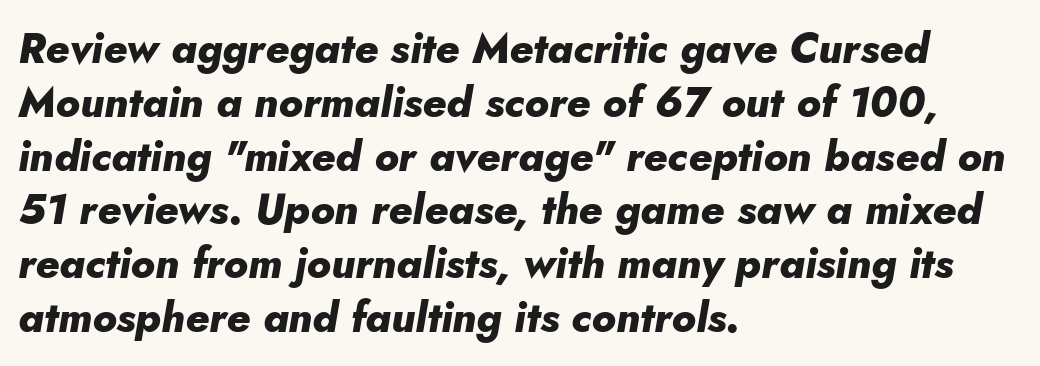
The image shows 42 px heavy type, italic (leaning right); set left-aligned, normal line spacing (1.28x), normal letter spacing, not underlined; low stroke contrast and a small x-height.
